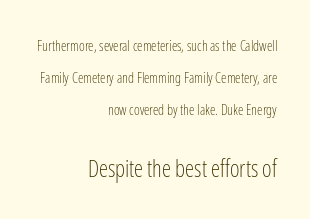
Q: Is the text bold? A: No.
Q: Is the text italic (slanted)? A: No, it is upright.
Q: Is the text underlined? A: No.
Q: How is the paragraph aligned? A: Right-aligned.
Q: Is the spacing between letters normal or unusually wide? A: Normal.
Q: Is the spacing between lines tight, normal or loose? A: Loose.
Q: Which block of text is set in a larger size, the first (top) or the second (bottom)? A: The second (bottom) one.
